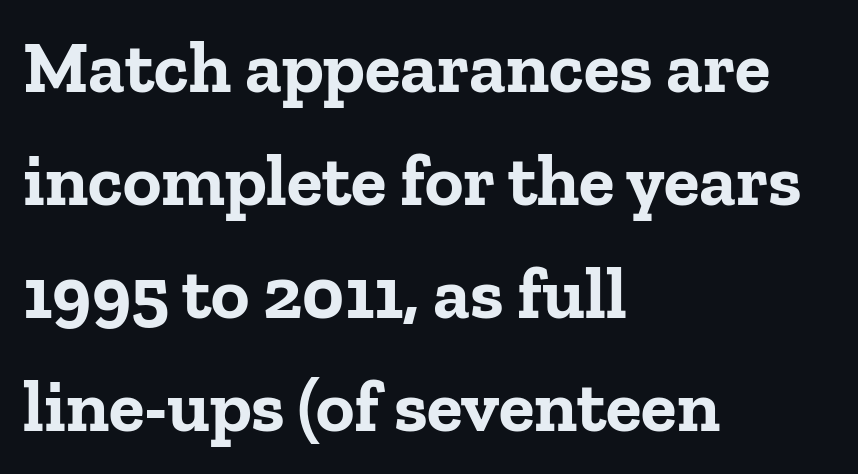
{"serif": "yes", "italic": "no", "bold": "yes", "weight": "bold", "width": "normal", "stroke_contrast": "low", "x_height": "medium", "monospaced": "no", "underline": "no", "align": "left", "line_spacing": "normal", "line_spacing_ratio": 1.55, "letter_spacing": "normal", "letter_spacing_em": 0.0, "glyph_px": 73}
